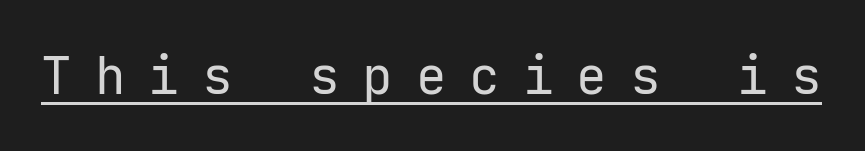
The image shows 51 px regular-weight sans-serif type, upright; set unusually wide letter spacing (+0.45 em), underlined; low stroke contrast and a medium x-height.
